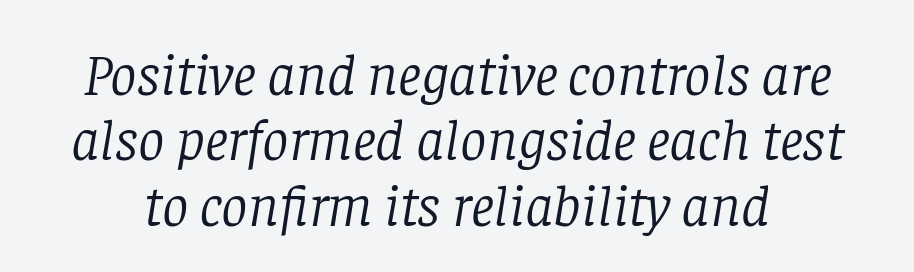
Q: Is the text bold? A: No.
Q: Is the text italic (slanted)? A: Yes, it leans right by about 8 degrees.
Q: Is the typeface a serif or a sans-serif typeface? A: Serif.
Q: Is the text underlined? A: No.
Q: Is the spacing between letters normal or unusually wide? A: Normal.
Q: Is the spacing between lines tight, normal or loose? A: Tight.
Q: Width (condensed, normal, or wide)? A: Normal.
Q: Stroke contrast? A: Low.
Q: x-height? A: Large.
Q: Monospaced? A: No.
